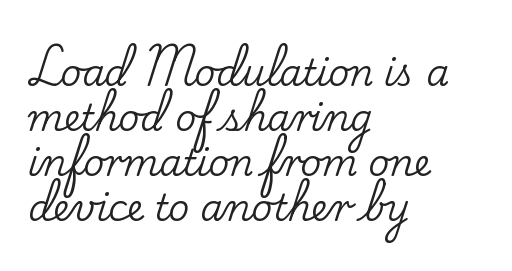
Does the leading feel generous? No, just average. Looks like regular typesetting: each glyph gets only the width it needs. The passage shown is typeset with a serif family. All the whitespace from short lines collects on the right.
